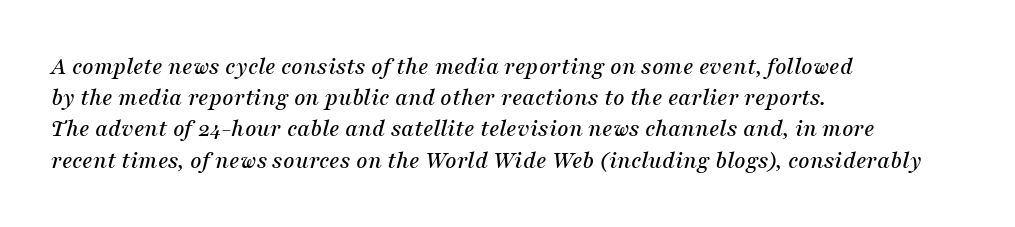
{"italic": "yes", "lean": "right", "slant_degrees": 16, "underline": "no", "align": "left", "line_spacing": "normal", "line_spacing_ratio": 1.25, "letter_spacing": "normal", "letter_spacing_em": 0.0, "glyph_px": 25}
